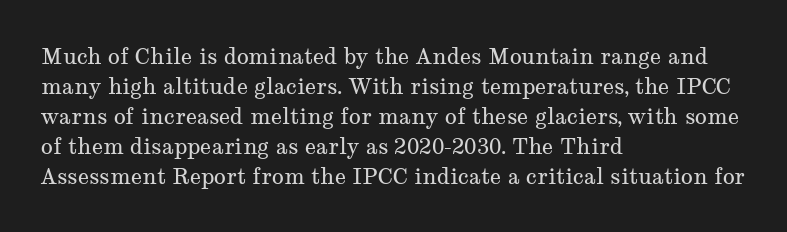
Q: Is the text bold? A: No.
Q: Is the text italic (slanted)? A: No, it is upright.
Q: Is the text underlined? A: No.
Q: How is the paragraph aligned? A: Left-aligned.
Q: Is the spacing between letters normal or unusually wide? A: Normal.
Q: Is the spacing between lines tight, normal or loose? A: Normal.
